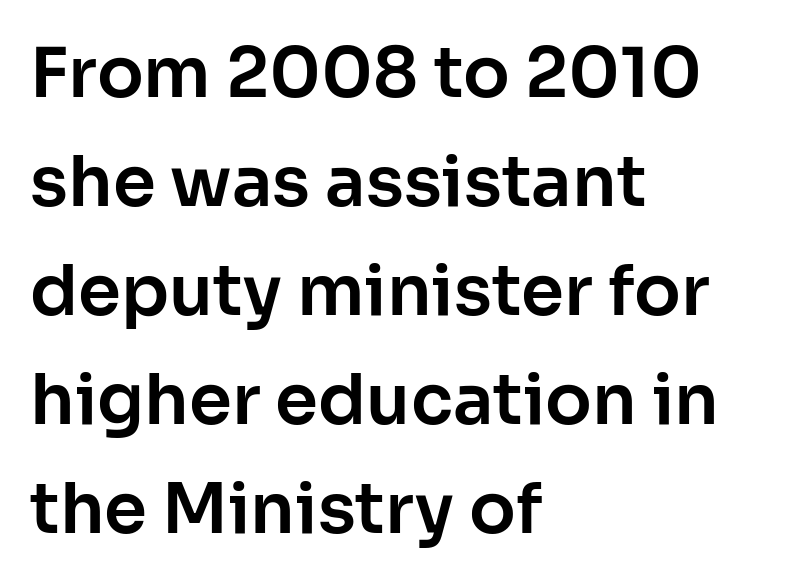
The image shows 69 px sans-serif type, upright; set left-aligned, normal line spacing (1.58x), normal letter spacing, not underlined; low stroke contrast and a medium x-height.
